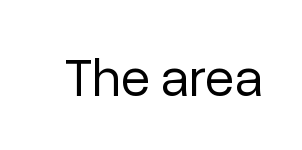
{"serif": "no", "italic": "no", "bold": "no", "weight": "regular", "width": "normal", "stroke_contrast": "low", "x_height": "medium", "monospaced": "no", "underline": "no", "letter_spacing": "normal", "letter_spacing_em": 0.0, "glyph_px": 54}
